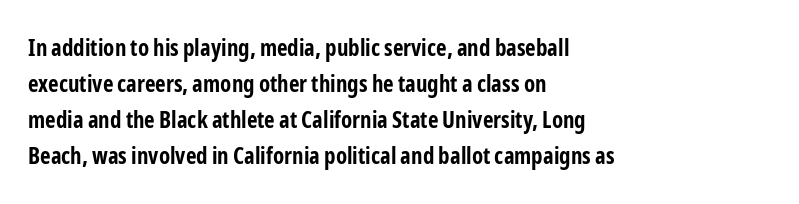
Q: Is the text bold? A: Yes.
Q: Is the text italic (slanted)? A: No, it is upright.
Q: Is the text underlined? A: No.
Q: How is the paragraph aligned? A: Left-aligned.
Q: Is the spacing between letters normal or unusually wide? A: Normal.
Q: Is the spacing between lines tight, normal or loose? A: Normal.
